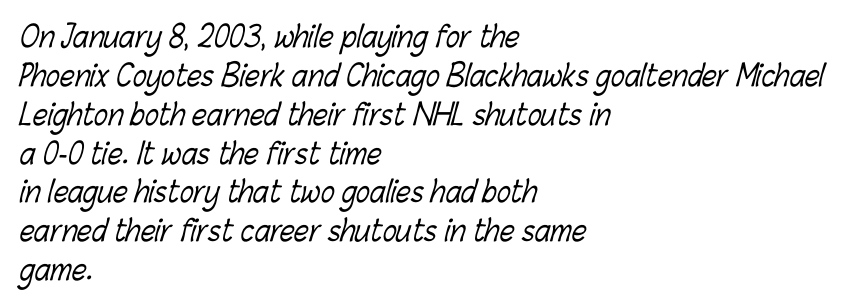
{"bold": "no", "weight": "light", "width": "condensed", "stroke_contrast": "low", "x_height": "medium", "monospaced": "no", "underline": "no", "align": "left", "line_spacing": "normal", "line_spacing_ratio": 1.34, "letter_spacing": "normal", "letter_spacing_em": 0.0, "glyph_px": 29}
